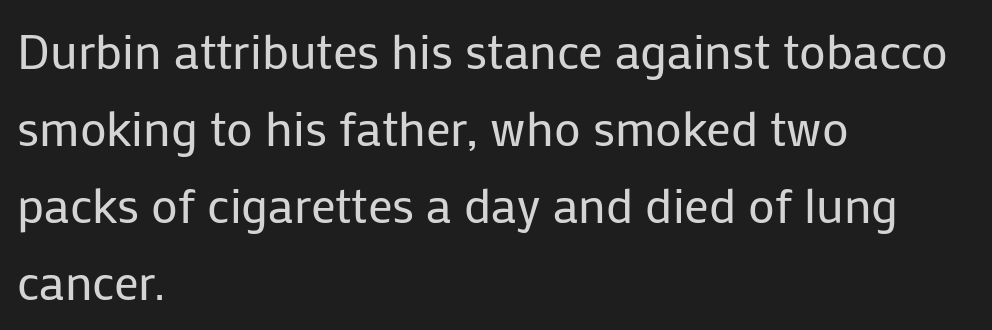
Q: Is the text bold? A: No.
Q: Is the text italic (slanted)? A: No, it is upright.
Q: Is the typeface a serif or a sans-serif typeface? A: Sans-serif.
Q: Is the text underlined? A: No.
Q: How is the paragraph aligned? A: Left-aligned.
Q: Is the spacing between letters normal or unusually wide? A: Normal.
Q: Is the spacing between lines tight, normal or loose? A: Normal.
Q: Width (condensed, normal, or wide)? A: Normal.
Q: Stroke contrast? A: Low.
Q: x-height? A: Medium.
Q: Monospaced? A: No.
